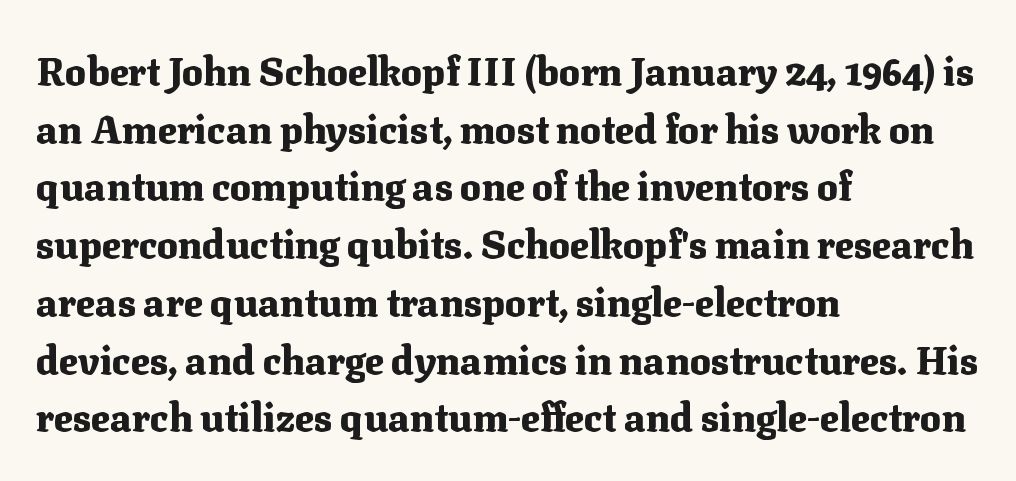
The image shows 39 px heavy serif type, upright; set left-aligned, normal line spacing (1.48x), normal letter spacing, not underlined; medium stroke contrast and a medium x-height.
